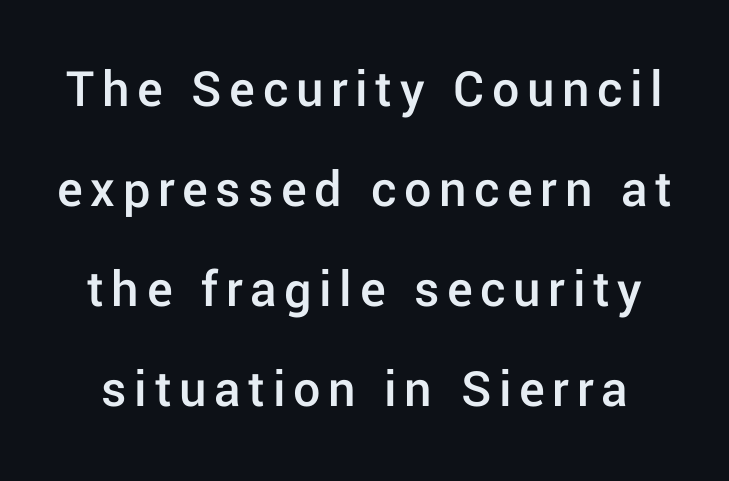
Q: Is the text bold? A: Semi-bold.
Q: Is the text italic (slanted)? A: No, it is upright.
Q: Is the typeface a serif or a sans-serif typeface? A: Sans-serif.
Q: Is the text underlined? A: No.
Q: Width (condensed, normal, or wide)? A: Normal.
Q: Stroke contrast? A: Low.
Q: x-height? A: Medium.
Q: Monospaced? A: No.
